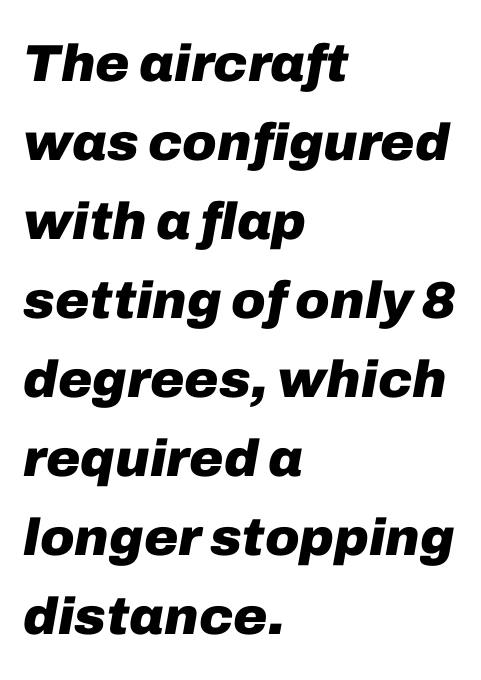
Q: Is the text bold? A: Yes.
Q: Is the text italic (slanted)? A: Yes, it leans right by about 10 degrees.
Q: Is the text underlined? A: No.
Q: How is the paragraph aligned? A: Left-aligned.
Q: Is the spacing between letters normal or unusually wide? A: Normal.
Q: Is the spacing between lines tight, normal or loose? A: Normal.
Q: Width (condensed, normal, or wide)? A: Normal.
Q: Stroke contrast? A: Low.
Q: x-height? A: Medium.
Q: Monospaced? A: No.
